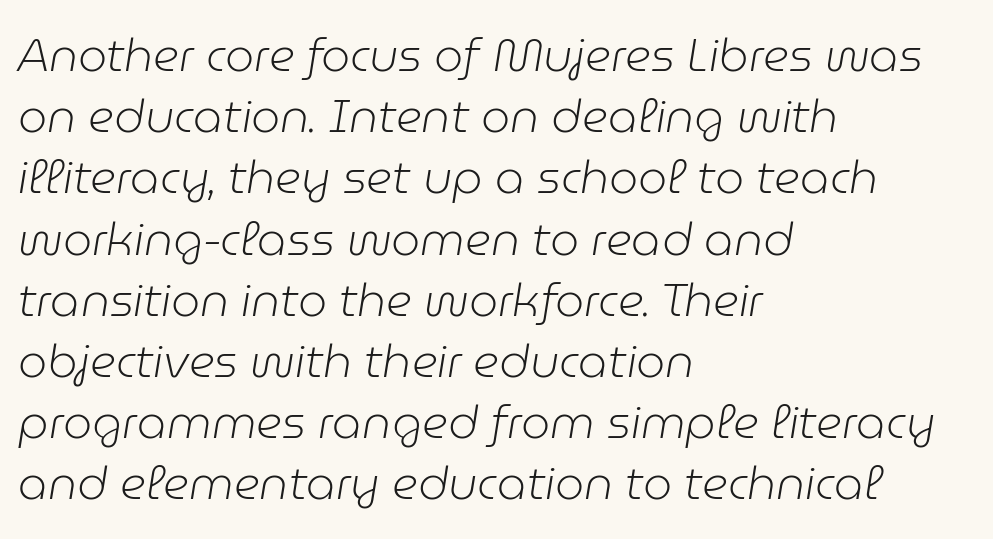
Q: Is the text bold? A: No.
Q: Is the text italic (slanted)? A: Yes, it leans right by about 9 degrees.
Q: Is the text underlined? A: No.
Q: How is the paragraph aligned? A: Left-aligned.
Q: Is the spacing between letters normal or unusually wide? A: Normal.
Q: Is the spacing between lines tight, normal or loose? A: Normal.
Q: Width (condensed, normal, or wide)? A: Normal.
Q: Stroke contrast? A: Low.
Q: x-height? A: Medium.
Q: Monospaced? A: No.
